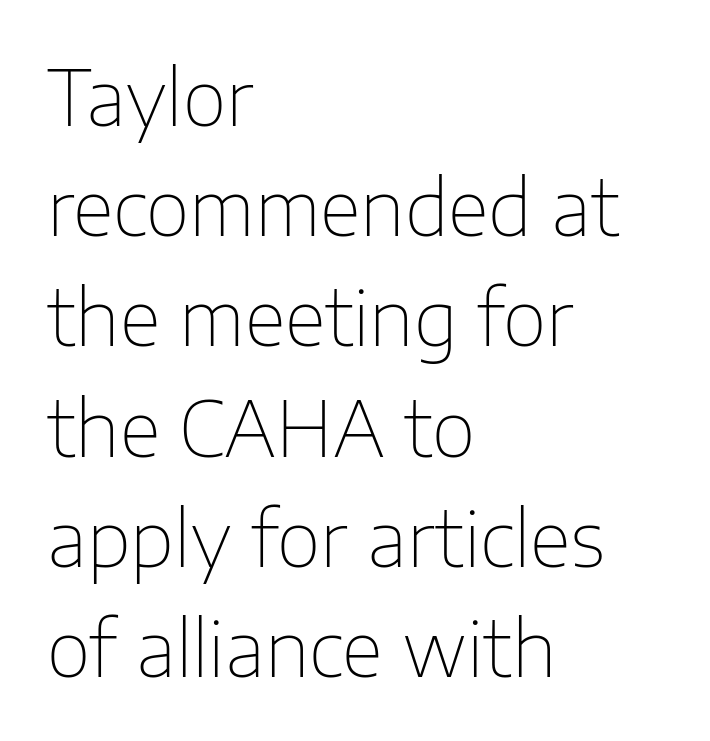
Heft: none added — not bold. Regarding serifs, this sample does without them. Every stem runs plumb, perpendicular to the baseline. The strip under each line holds only bare page. A typesetter would call this zero additional tracking.
